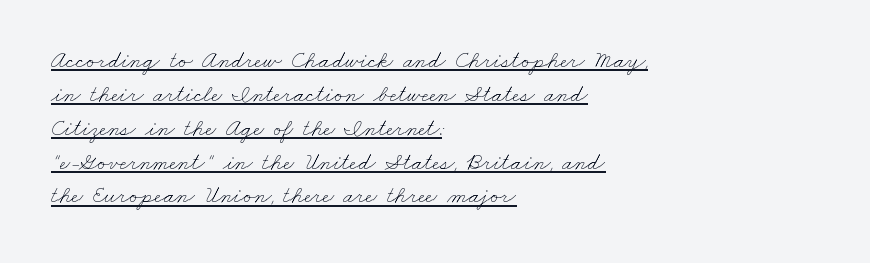
Short and long lines alike share a common starting point at left. The weight would be labelled regular, book, light, or lighter still. This block has exactly the height ordinary leading produces. Emphasis is given by a line drawn under the lettering. The line texture is even and compact thanks to regular tracking.
